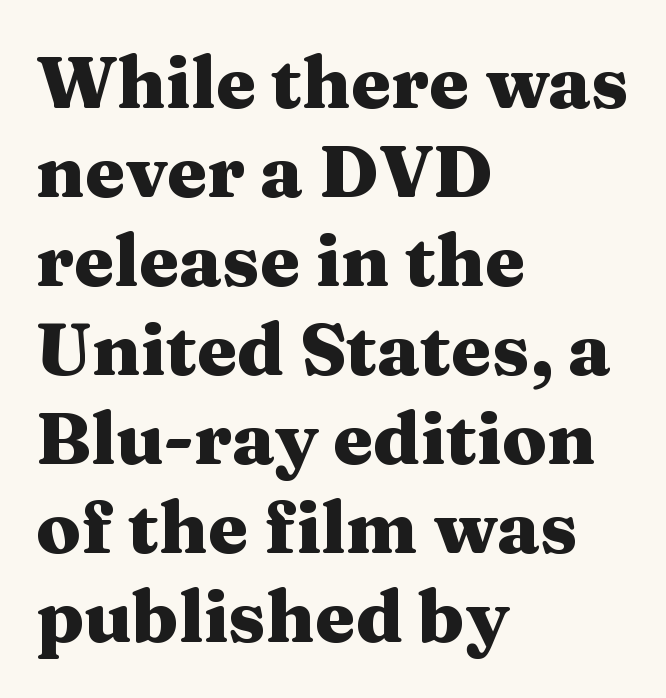
{"serif": "yes", "italic": "no", "bold": "yes", "weight": "heavy", "width": "wide", "stroke_contrast": "medium", "x_height": "medium", "monospaced": "no", "underline": "no", "align": "left", "line_spacing_ratio": 1.22, "letter_spacing": "normal", "letter_spacing_em": 0.0, "glyph_px": 73}
